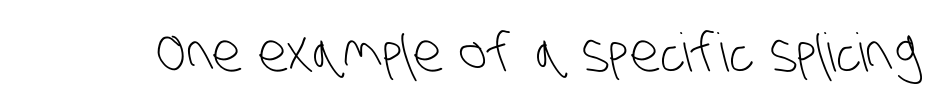
The image shows 53 px light, condensed sans-serif type; set normal letter spacing, not underlined; low stroke contrast and a large x-height.
